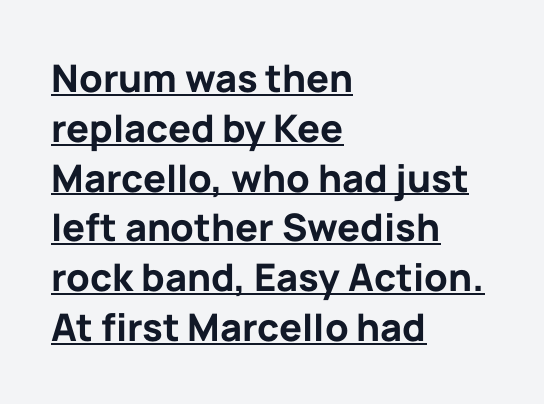
{"serif": "no", "italic": "no", "bold": "yes", "weight": "bold", "width": "normal", "stroke_contrast": "low", "x_height": "medium", "monospaced": "no", "underline": "yes", "align": "left", "line_spacing": "normal", "line_spacing_ratio": 1.31, "letter_spacing": "normal", "letter_spacing_em": 0.0, "glyph_px": 38}
